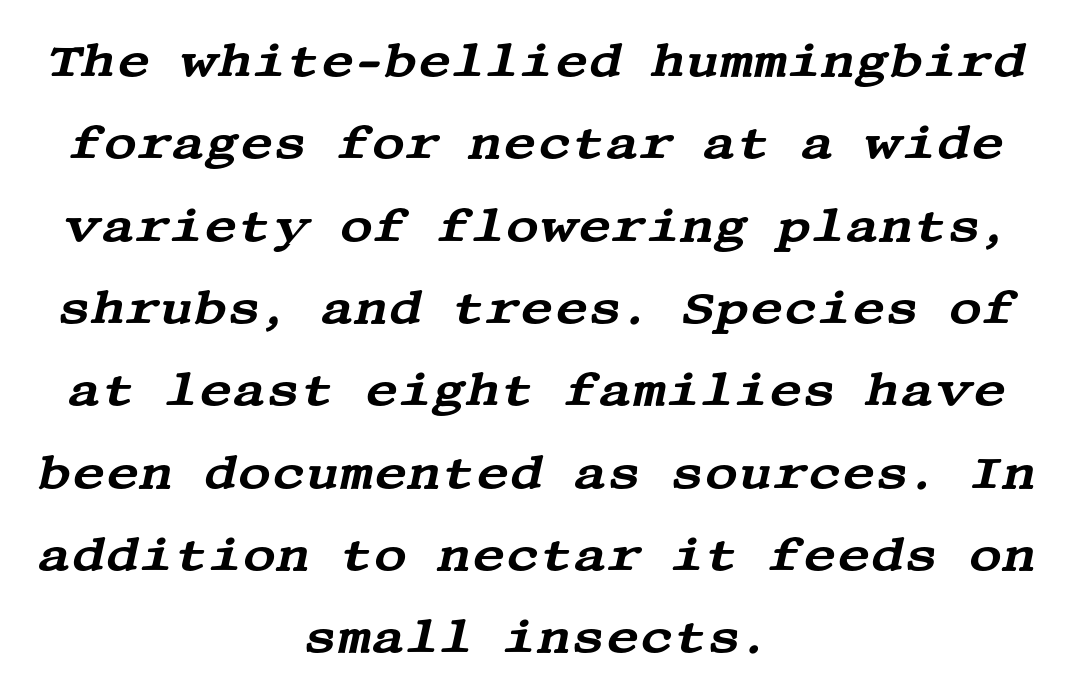
Posture: slanted. Unmarked baselines from the first word to the last. Inter-character spacing is left at the font's built-in metrics. Does the copy run flush right? No — it is centered line by line.
